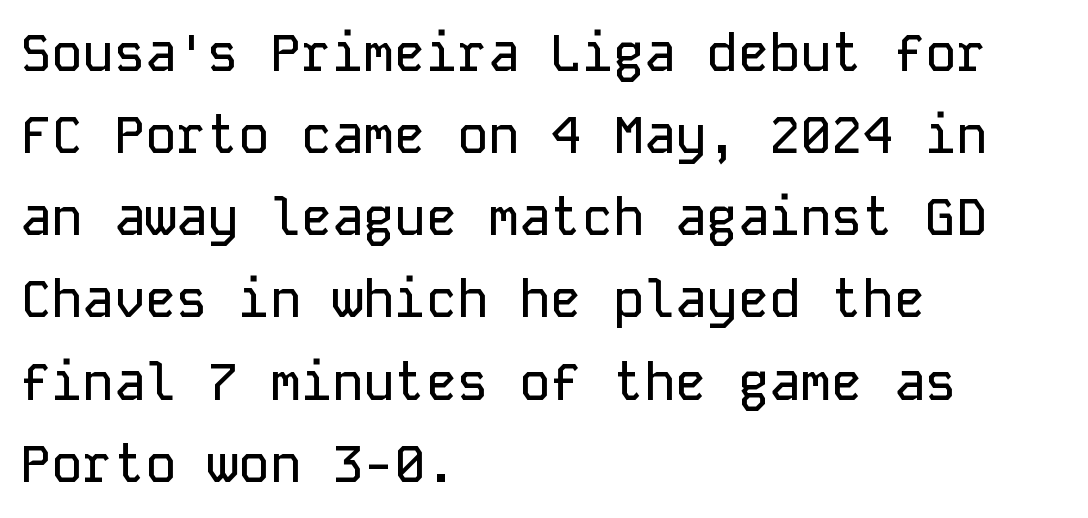
A typesetter would call this monospace, since all characters share one set width. The font's upright variant was chosen for this text. Layout note: lines flush left. The strip under each line holds only bare page. A typesetter would call this zero additional tracking. The space between consecutive lines is moderate.
